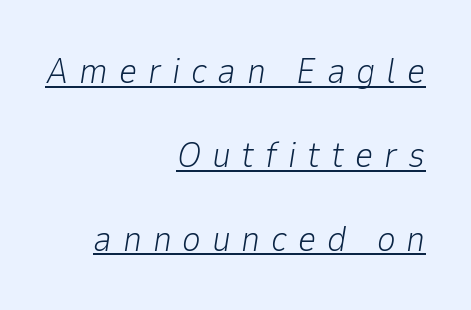
The image shows 36 px light type, italic (leaning right); set right-aligned, loose line spacing (2.33x), unusually wide letter spacing (+0.3 em), underlined; low stroke contrast and a medium x-height.
